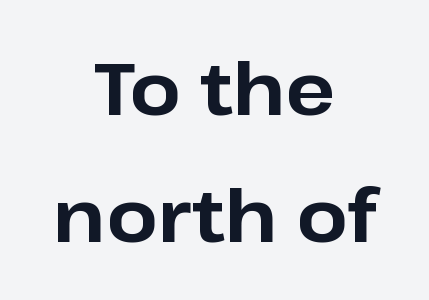
The image shows 73 px bold sans-serif type, upright; set centered, line spacing 1.74x, normal letter spacing, not underlined; low stroke contrast and a medium x-height.
